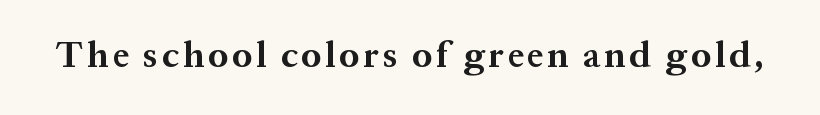
The image shows 36 px bold serif type, upright; set not underlined; medium stroke contrast and a medium x-height.
